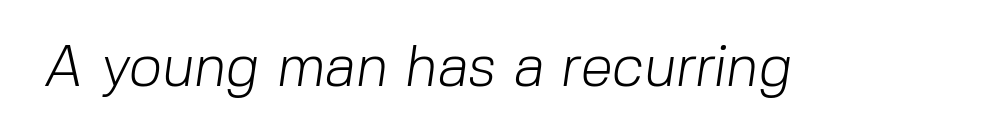
Q: Is the text bold? A: No.
Q: Is the typeface a serif or a sans-serif typeface? A: Sans-serif.
Q: Is the text underlined? A: No.
Q: Is the spacing between letters normal or unusually wide? A: Normal.
Q: Width (condensed, normal, or wide)? A: Normal.
Q: Stroke contrast? A: Low.
Q: x-height? A: Medium.
Q: Monospaced? A: No.
